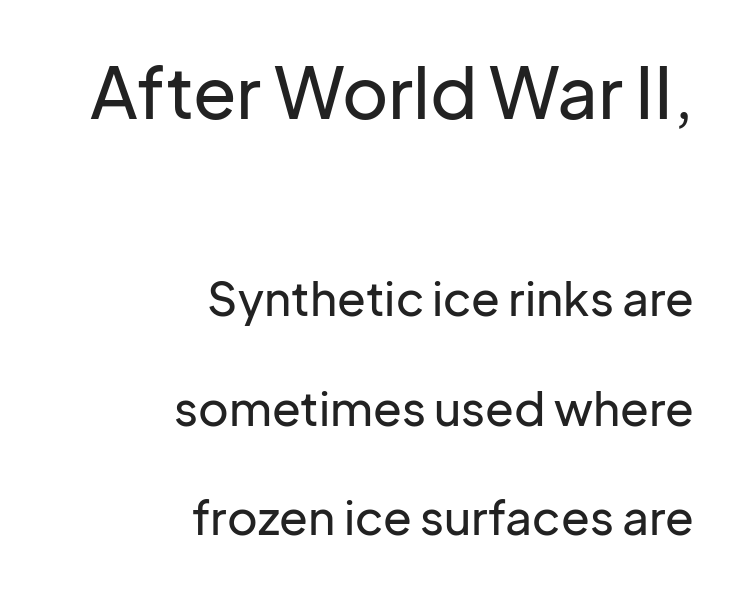
The image shows 71 px sans-serif type, upright; set right-aligned, loose line spacing (2.33x), normal letter spacing, not underlined; the first (top) block is 1.51x larger; low stroke contrast and a medium x-height.
